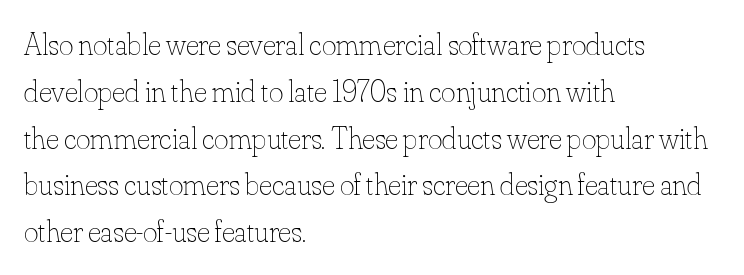
{"italic": "no", "bold": "no", "weight": "thin", "width": "normal", "stroke_contrast": "low", "x_height": "small", "monospaced": "no", "underline": "no", "align": "left", "line_spacing": "normal", "line_spacing_ratio": 1.51, "letter_spacing": "normal", "letter_spacing_em": 0.0, "glyph_px": 31}
